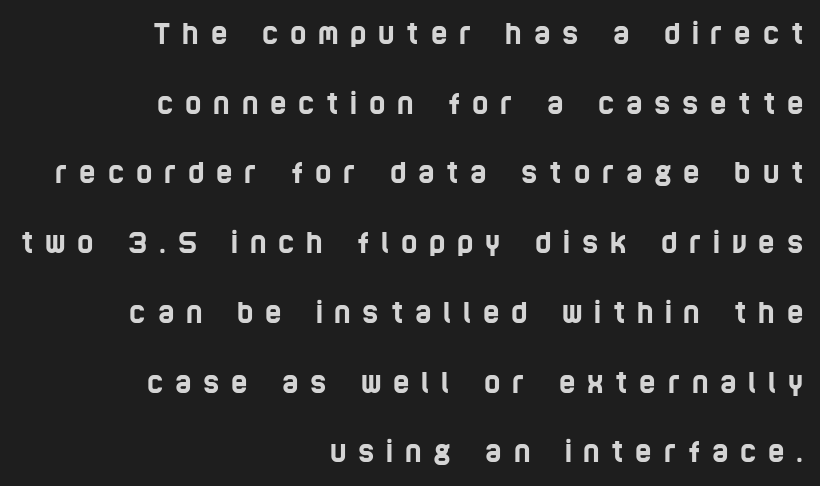
The image shows 28 px condensed sans-serif type; set right-aligned, loose line spacing (2.49x), unusually wide letter spacing (+0.42 em), not underlined; low stroke contrast and a large x-height.
